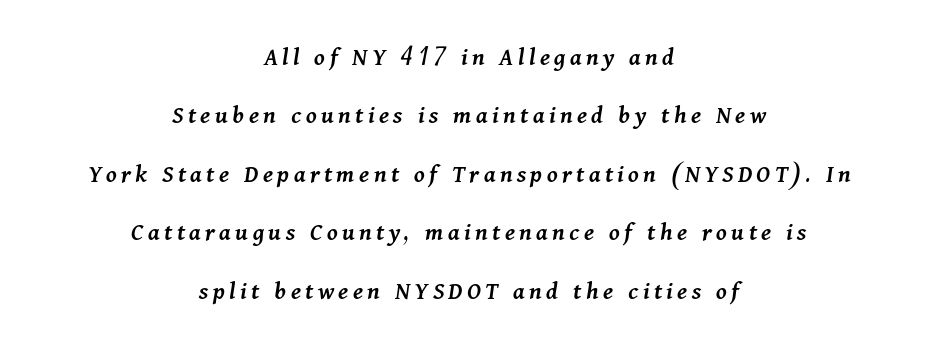
The image shows 26 px text type, italic (leaning right); set centered, loose line spacing (2.25x), not underlined.
